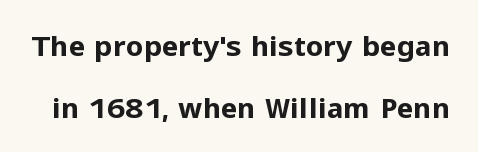
The image shows 28 px bold sans-serif type, upright; set loose line spacing (2.2x), normal letter spacing, not underlined; low stroke contrast and a medium x-height.
